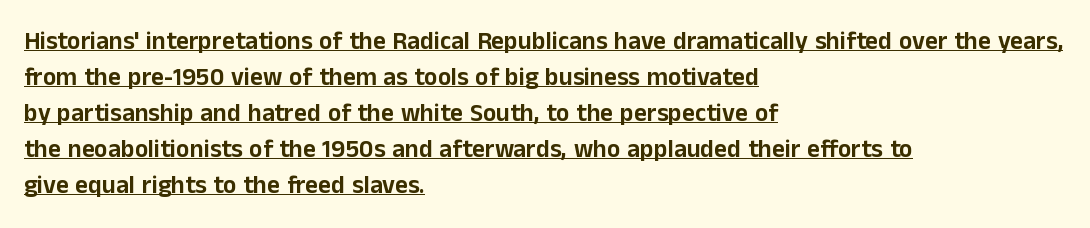
The image shows 25 px text type, upright; set left-aligned, normal line spacing (1.44x), normal letter spacing, underlined.
